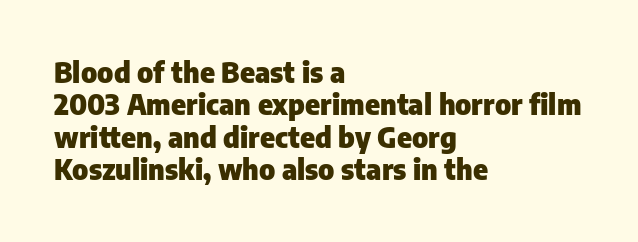
{"serif": "no", "italic": "no", "bold": "yes", "weight": "heavy", "width": "normal", "stroke_contrast": "low", "x_height": "medium", "monospaced": "no", "underline": "no", "align": "left", "line_spacing_ratio": 1.16, "letter_spacing": "normal", "letter_spacing_em": 0.0, "glyph_px": 28}
